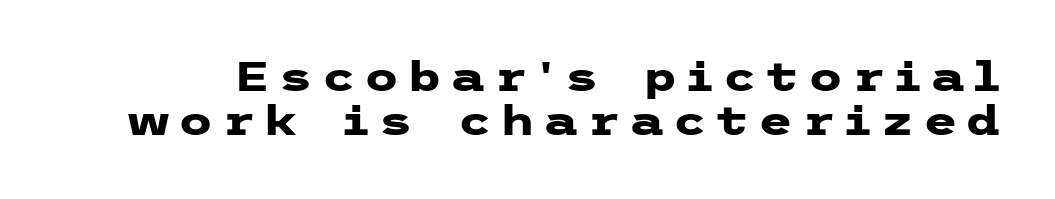
Descenders are the only things crossing below the line. Stroke thickness is high; the sample reads as a true bold. Inter-character spacing is expanded well beyond the font's built-in metrics. Upright lettering throughout.
